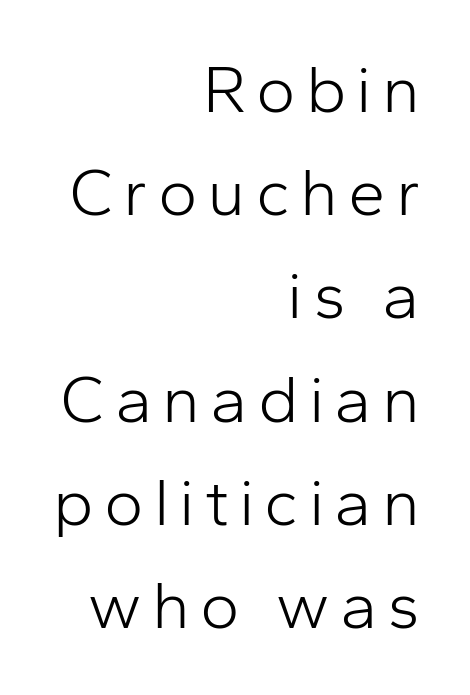
This rendering employs a face without finishing strokes, i.e., a sans-serif. Weight: regular or lighter. A bare baseline throughout the passage. When letters stand straight like this, we call the style roman or upright. Teacher's note: observe the even right margin — that is flush-right alignment.
